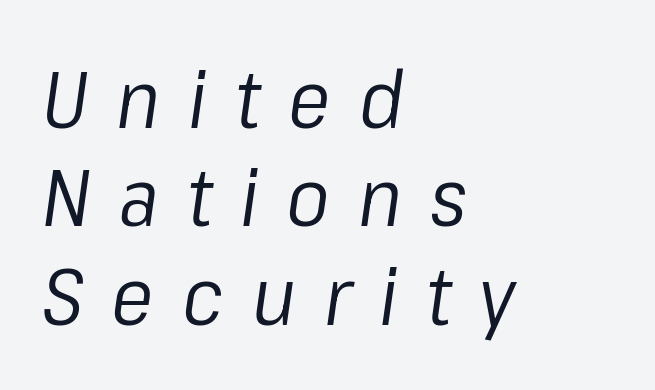
The text block is weighted toward the left margin, trailing off unevenly rightward. Between one letter and the next there's a generous, obvious gap. This sample has the flowing, uneven cadence of proportional lettering. Decoration check: the copy has no underline.
